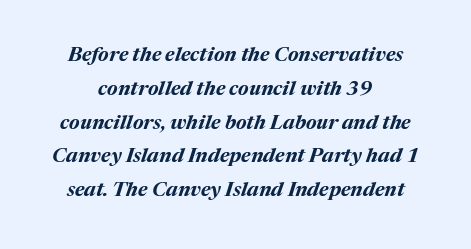
{"italic": "yes", "lean": "right", "slant_degrees": 17, "bold": "yes", "underline": "no", "align": "center", "line_spacing": "normal", "line_spacing_ratio": 1.69, "letter_spacing": "normal", "letter_spacing_em": 0.0, "glyph_px": 20}
